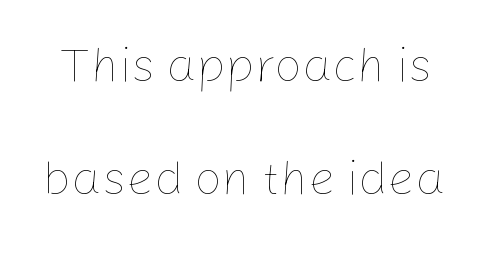
{"italic": "no", "bold": "no", "weight": "thin", "width": "normal", "stroke_contrast": "low", "x_height": "medium", "monospaced": "no", "underline": "no", "line_spacing": "loose", "line_spacing_ratio": 2.36, "letter_spacing": "normal", "letter_spacing_em": 0.0, "glyph_px": 48}
